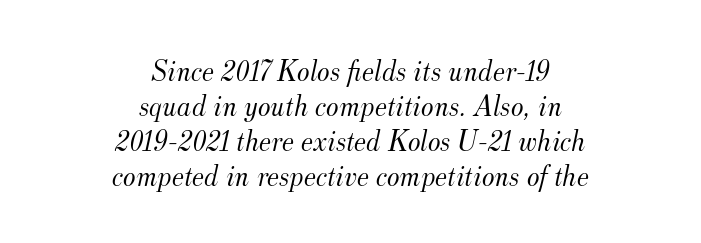
Q: Is the text bold? A: No.
Q: Is the text italic (slanted)? A: Yes, it leans right by about 12 degrees.
Q: Is the typeface a serif or a sans-serif typeface? A: Serif.
Q: Is the text underlined? A: No.
Q: How is the paragraph aligned? A: Centered.
Q: Is the spacing between letters normal or unusually wide? A: Normal.
Q: Width (condensed, normal, or wide)? A: Normal.
Q: Stroke contrast? A: Medium.
Q: x-height? A: Small.
Q: Monospaced? A: No.
